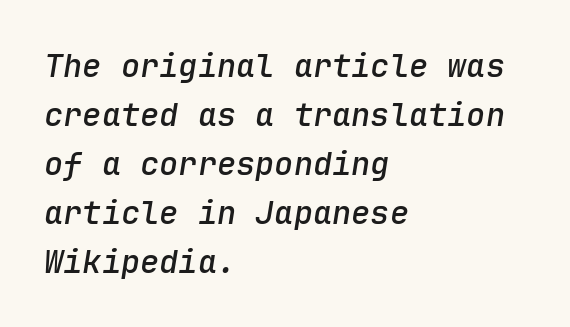
The image shows 32 px semibold type, italic (leaning right), monospaced; set left-aligned, normal line spacing (1.53x), normal letter spacing, not underlined; low stroke contrast and a medium x-height.
